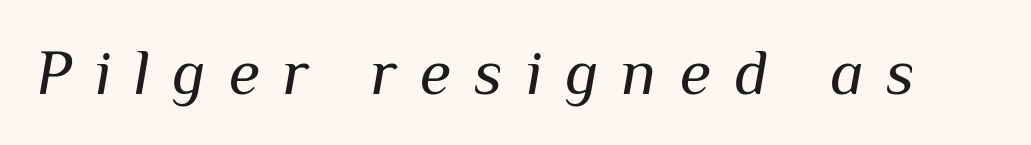
Do the characters align in a grid? No, the font is proportional. The passage shown leans; its letterforms are oblique. The cut favours lightness, reaching ordinary text weight at its darkest. The face used here is rendered with a markedly widened letterfit. A clean baseline with only descenders dipping below it.
